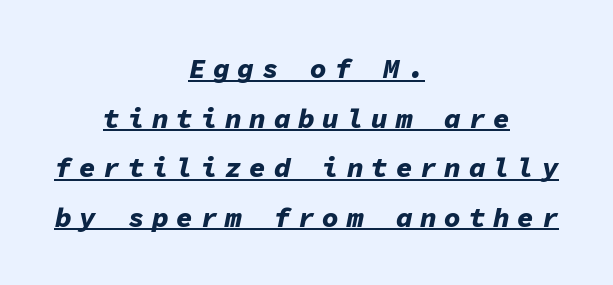
{"italic": "yes", "lean": "right", "slant_degrees": 11, "bold": "yes", "weight": "bold", "width": "normal", "stroke_contrast": "low", "x_height": "medium", "monospaced": "yes", "underline": "yes", "align": "center", "line_spacing_ratio": 1.77, "letter_spacing": "wide", "letter_spacing_em": 0.27, "glyph_px": 28}
